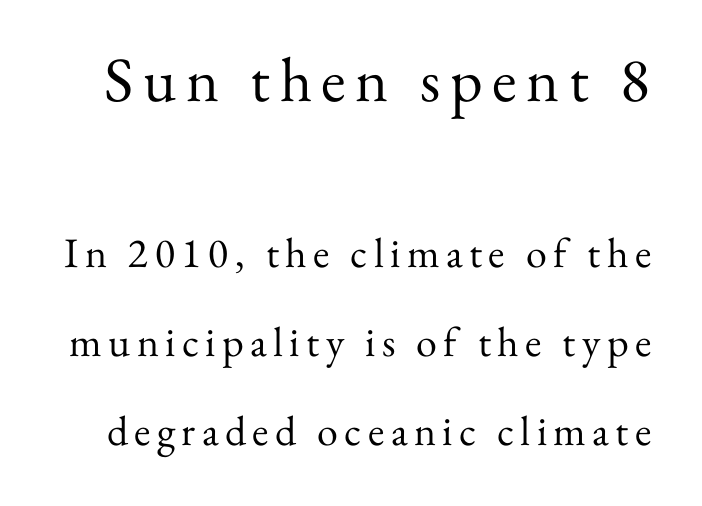
The image shows 63 px regular-weight serif type, upright; set loose line spacing (2.11x), not underlined; the first (top) block is 1.5x larger; medium stroke contrast and a small x-height.
